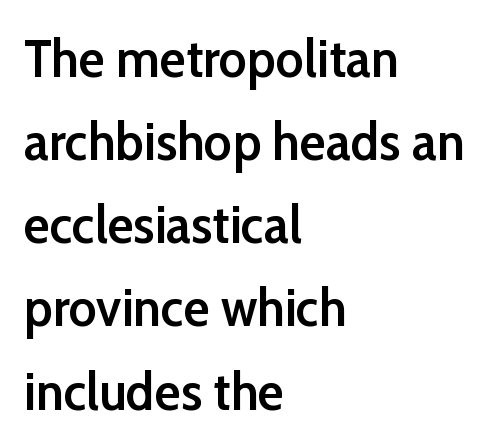
The image shows 54 px semibold sans-serif type, upright; set left-aligned, normal line spacing (1.54x), normal letter spacing, not underlined; low stroke contrast and a medium x-height.
